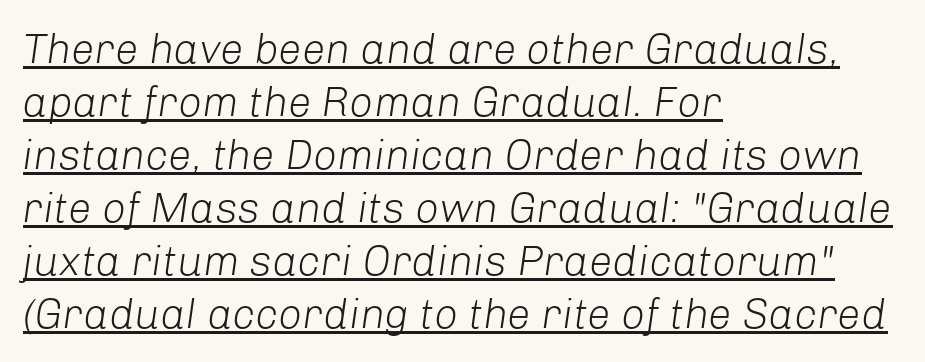
The image shows 42 px light type, italic (leaning right); set left-aligned, normal line spacing (1.26x), normal letter spacing, underlined; low stroke contrast and a medium x-height.
